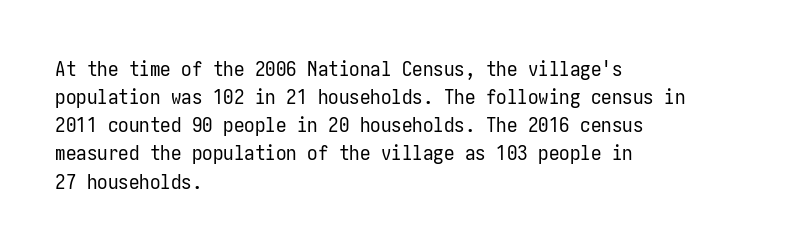
Q: Is the text bold? A: No.
Q: Is the text italic (slanted)? A: No, it is upright.
Q: Is the text underlined? A: No.
Q: How is the paragraph aligned? A: Left-aligned.
Q: Is the spacing between letters normal or unusually wide? A: Normal.
Q: Is the spacing between lines tight, normal or loose? A: Normal.
